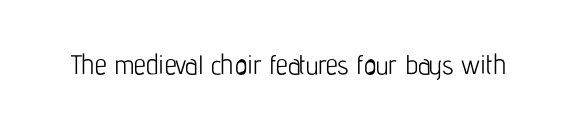
{"italic": "no", "bold": "no", "underline": "no", "letter_spacing": "normal", "letter_spacing_em": 0.0, "glyph_px": 27}
